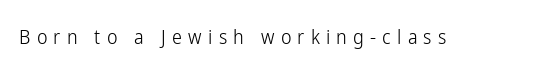
Tall strokes in this sample are plumb rather than angled. Tracking here is generous; glyphs stand well apart from one another. Weight: regular or lighter. The area under the type is left untouched.
